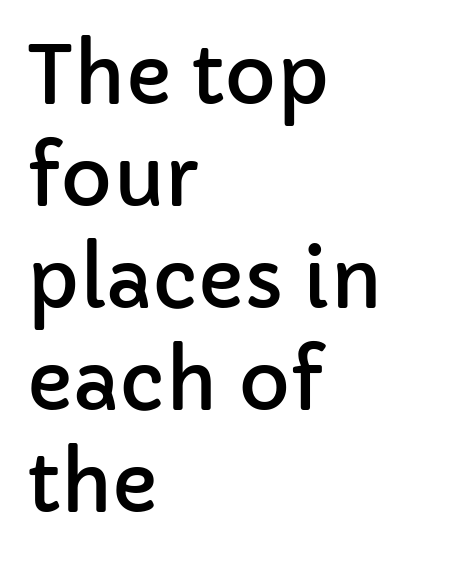
Q: Is the text italic (slanted)? A: No, it is upright.
Q: Is the typeface a serif or a sans-serif typeface? A: Sans-serif.
Q: Is the text underlined? A: No.
Q: How is the paragraph aligned? A: Left-aligned.
Q: Is the spacing between letters normal or unusually wide? A: Normal.
Q: Is the spacing between lines tight, normal or loose? A: Normal.
Q: Width (condensed, normal, or wide)? A: Normal.
Q: Stroke contrast? A: Low.
Q: x-height? A: Medium.
Q: Monospaced? A: No.
